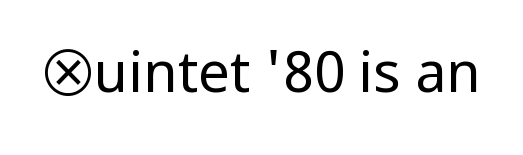
{"serif": "no", "italic": "no", "bold": "no", "weight": "regular", "width": "condensed", "stroke_contrast": "low", "x_height": "large", "monospaced": "no", "underline": "no", "letter_spacing": "normal", "letter_spacing_em": 0.0, "glyph_px": 56}
